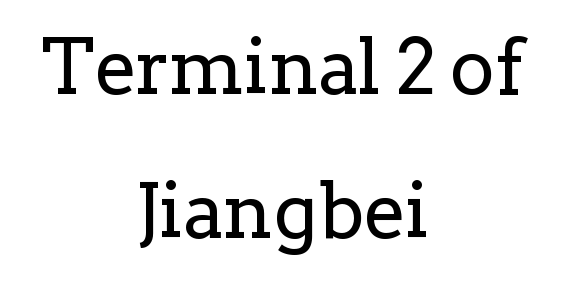
Q: Is the text bold? A: No.
Q: Is the text italic (slanted)? A: No, it is upright.
Q: Is the typeface a serif or a sans-serif typeface? A: Serif.
Q: Is the text underlined? A: No.
Q: How is the paragraph aligned? A: Centered.
Q: Is the spacing between letters normal or unusually wide? A: Normal.
Q: Width (condensed, normal, or wide)? A: Normal.
Q: Stroke contrast? A: Low.
Q: x-height? A: Medium.
Q: Monospaced? A: No.
